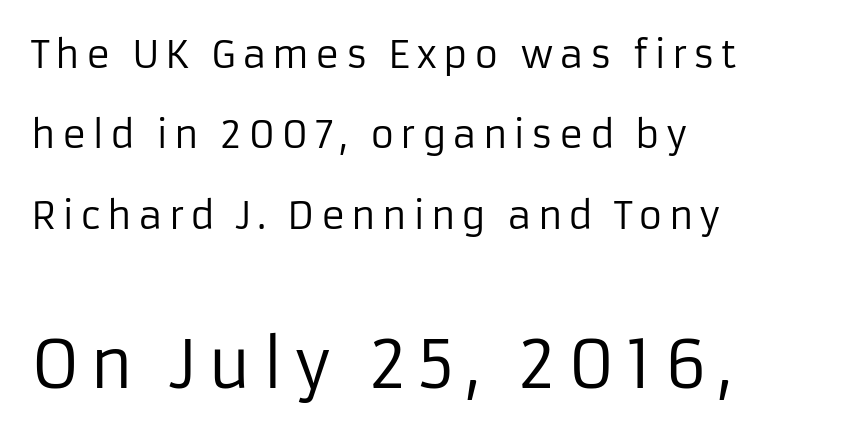
The image shows 65 px regular-weight sans-serif type, upright; set left-aligned, loose line spacing (2.17x), not underlined; the second (bottom) block is 1.76x larger; low stroke contrast and a medium x-height.
